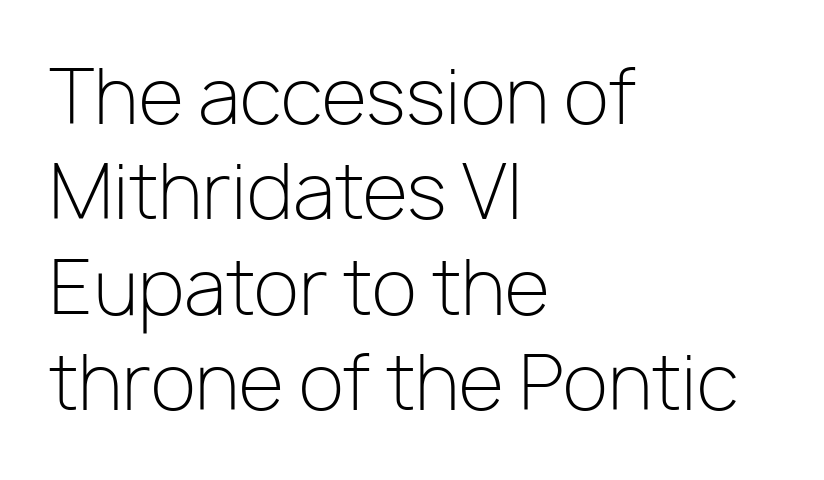
Q: Is the text bold? A: No.
Q: Is the text italic (slanted)? A: No, it is upright.
Q: Is the typeface a serif or a sans-serif typeface? A: Sans-serif.
Q: Is the text underlined? A: No.
Q: How is the paragraph aligned? A: Left-aligned.
Q: Is the spacing between letters normal or unusually wide? A: Normal.
Q: Is the spacing between lines tight, normal or loose? A: Normal.
Q: Width (condensed, normal, or wide)? A: Normal.
Q: Stroke contrast? A: Low.
Q: x-height? A: Medium.
Q: Monospaced? A: No.
